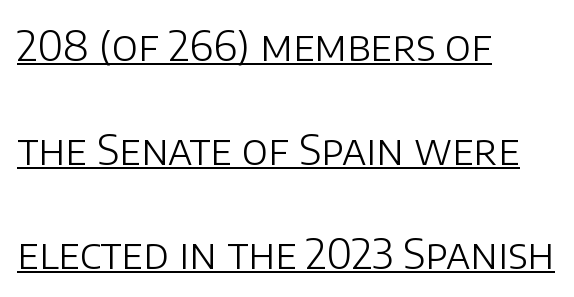
Q: Is the text bold? A: No.
Q: Is the text italic (slanted)? A: No, it is upright.
Q: Is the typeface a serif or a sans-serif typeface? A: Sans-serif.
Q: Is the text underlined? A: Yes.
Q: How is the paragraph aligned? A: Left-aligned.
Q: Is the spacing between letters normal or unusually wide? A: Normal.
Q: Is the spacing between lines tight, normal or loose? A: Loose.
Q: Width (condensed, normal, or wide)? A: Normal.
Q: Stroke contrast? A: Low.
Q: x-height? A: Large.
Q: Monospaced? A: No.
